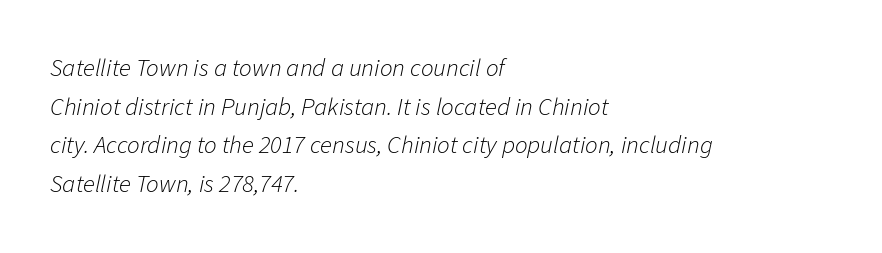
The image shows 25 px text type, italic (leaning right); set left-aligned, normal line spacing (1.55x), normal letter spacing, not underlined.
